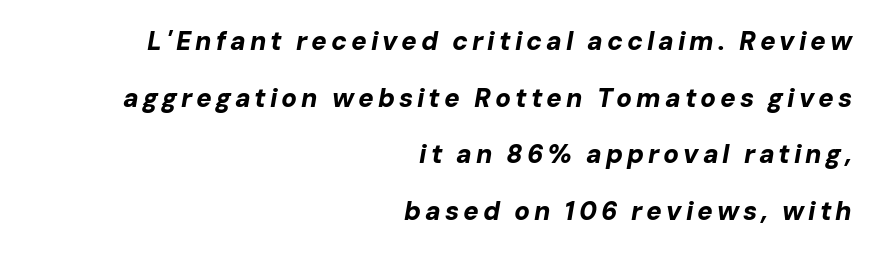
Line spacing here is loose. The rendering applies a slant to the glyphs. Words float on clear page, feet unadorned. Heavy, bold letterforms.
